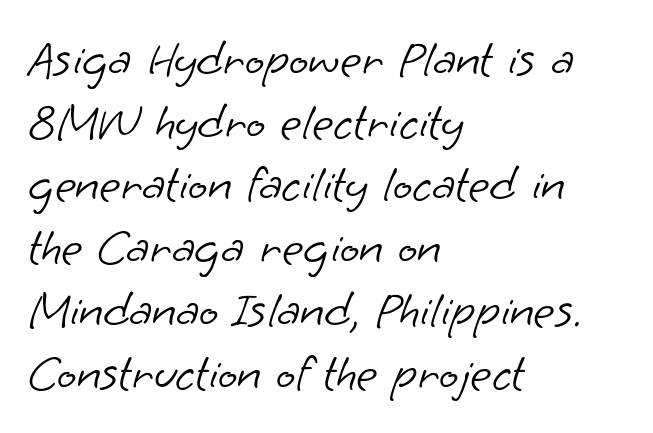
The image shows 51 px light sans-serif type; set left-aligned, line spacing 1.23x, normal letter spacing, not underlined; low stroke contrast and a small x-height.
